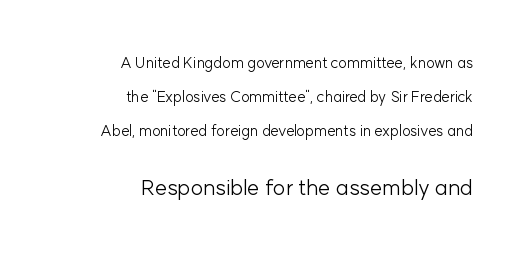
Weight: in the light-to-regular range. Which chunk is bigger? The second one — the bottom block dwarfs the top. The typography opts for an upright posture over an oblique one. Whoever set this chose breathing room over compactness in the vertical rhythm.
